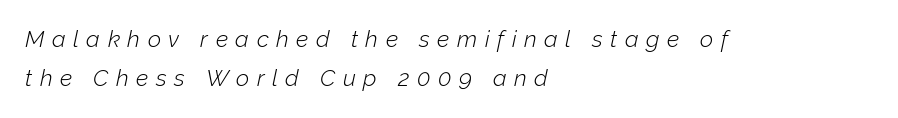
The image shows 23 px text type, italic (leaning right); set left-aligned, normal line spacing (1.7x), unusually wide letter spacing (+0.33 em), not underlined.
